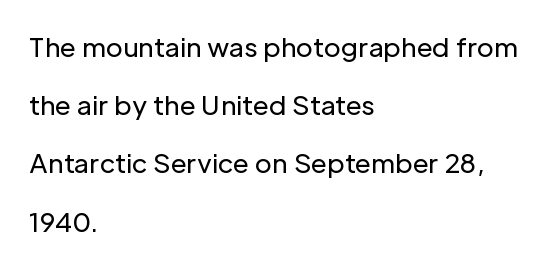
The image shows 26 px text type, upright; set left-aligned, loose line spacing (2.24x), normal letter spacing, not underlined.
